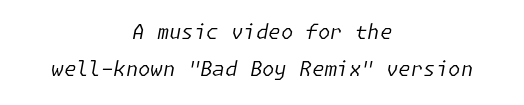
The image shows 20 px text type, italic (leaning right); set centered, line spacing 1.87x, normal letter spacing, not underlined.
